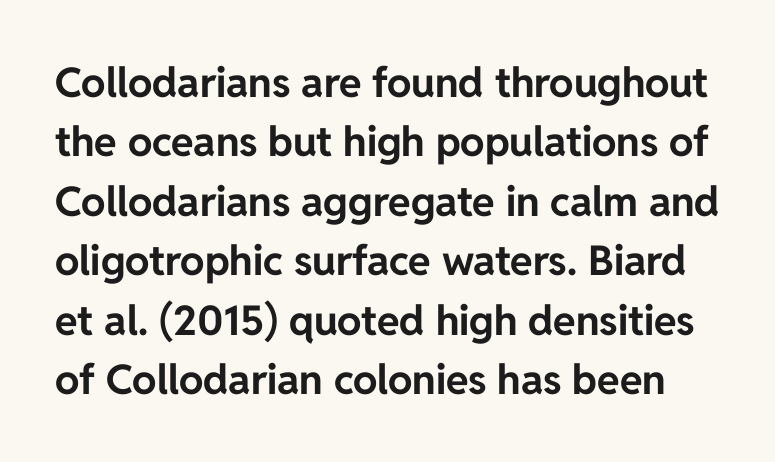
Line spacing here is normal. Varying glyph widths throughout — classic text-font behaviour. Compared with typical body copy, the letter spacing here is the same. The font family rendered here belongs to the sans-serif group. Quick note: underline off. The font's upright variant was chosen for this text.
